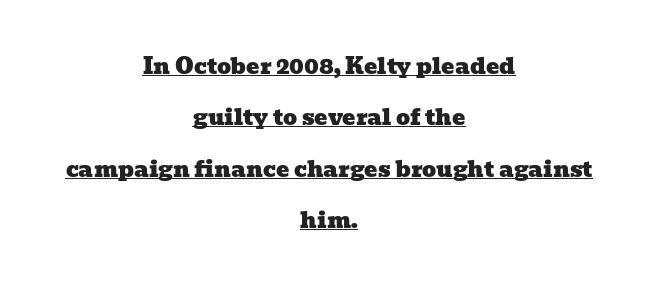
{"underline": "yes", "align": "center", "line_spacing": "loose", "line_spacing_ratio": 2.34, "letter_spacing": "normal", "letter_spacing_em": 0.0, "glyph_px": 22}
